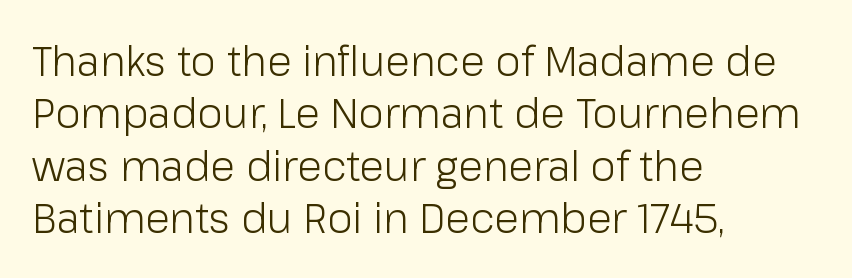
{"serif": "no", "italic": "no", "bold": "no", "weight": "light", "width": "normal", "stroke_contrast": "low", "x_height": "medium", "monospaced": "no", "underline": "no", "align": "left", "line_spacing": "normal", "line_spacing_ratio": 1.28, "letter_spacing": "normal", "letter_spacing_em": 0.0, "glyph_px": 41}
